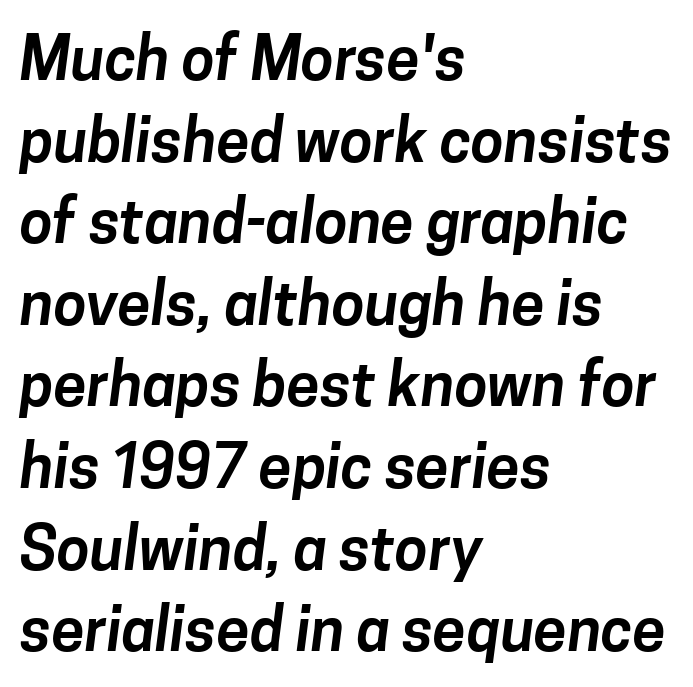
The image shows 60 px sans-serif type; set left-aligned, normal line spacing (1.36x), normal letter spacing, not underlined; low stroke contrast and a medium x-height.
